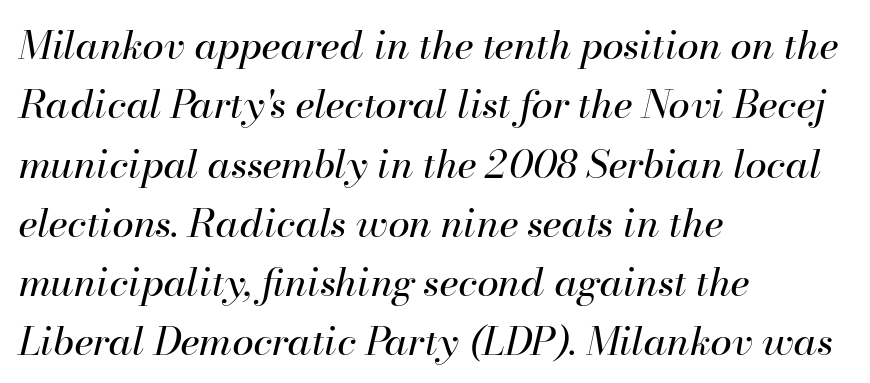
Nobody drew a line under any word here. Baseline-to-baseline distance is the conventional proportion of letter height. Letter spacing: default. Spacing verdict: proportional, widths tailored to each character.
